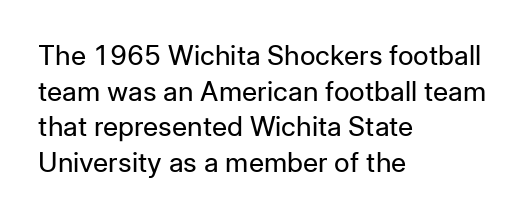
The image shows 27 px text type, upright; set left-aligned, normal line spacing (1.32x), normal letter spacing, not underlined.
